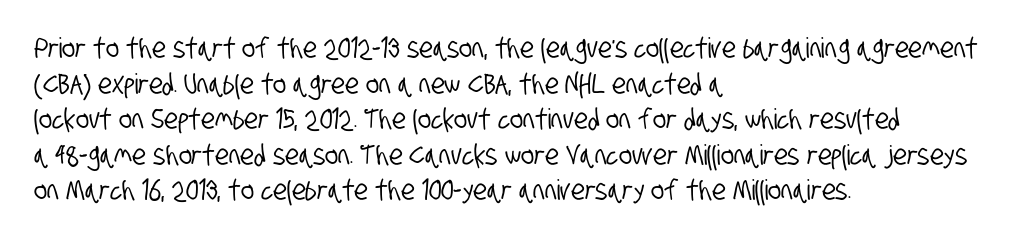
Q: Is the typeface a serif or a sans-serif typeface? A: Sans-serif.
Q: Is the text underlined? A: No.
Q: How is the paragraph aligned? A: Left-aligned.
Q: Is the spacing between letters normal or unusually wide? A: Normal.
Q: Is the spacing between lines tight, normal or loose? A: Normal.
Q: Width (condensed, normal, or wide)? A: Condensed.
Q: Stroke contrast? A: Low.
Q: x-height? A: Large.
Q: Monospaced? A: No.
